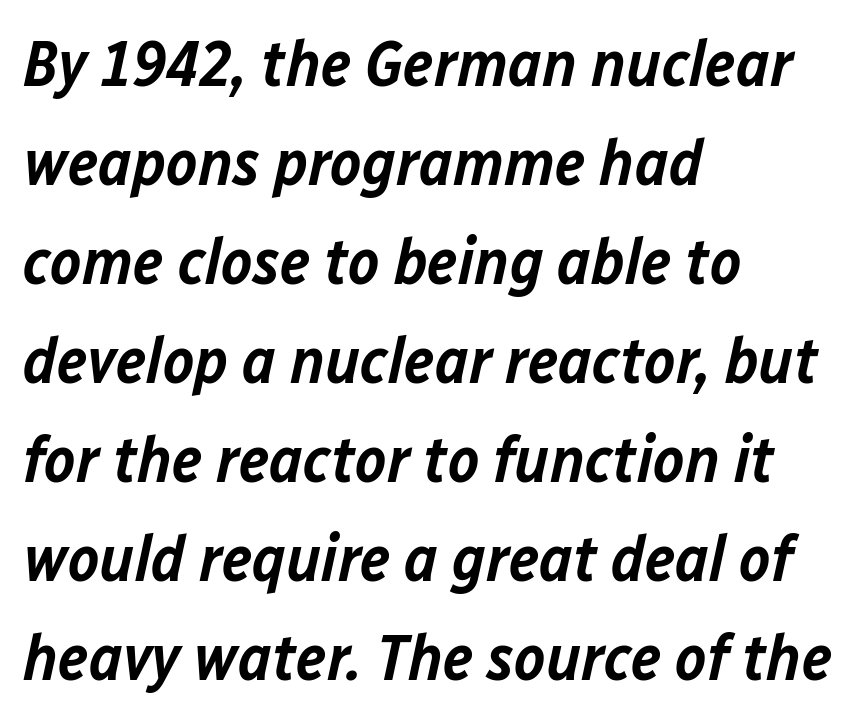
The image shows 66 px semibold type, italic (leaning right); set left-aligned, normal line spacing (1.5x), normal letter spacing, not underlined; low stroke contrast and a medium x-height.
